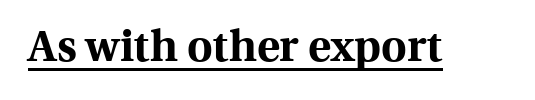
Glyph-to-glyph distance matches everyday printed text. Think of a printed novel: that variable character pitch is what you see here. To sum up the face: it has serifs. Rendered with straight, roman letterforms. Strong, thick strokes mark this as bold type. Underlined type.
